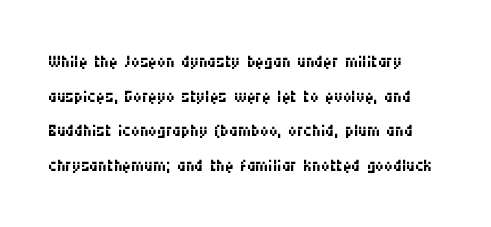
Q: Is the text bold? A: No.
Q: Is the text italic (slanted)? A: No, it is upright.
Q: Is the text underlined? A: No.
Q: How is the paragraph aligned? A: Left-aligned.
Q: Is the spacing between letters normal or unusually wide? A: Normal.
Q: Is the spacing between lines tight, normal or loose? A: Normal.
